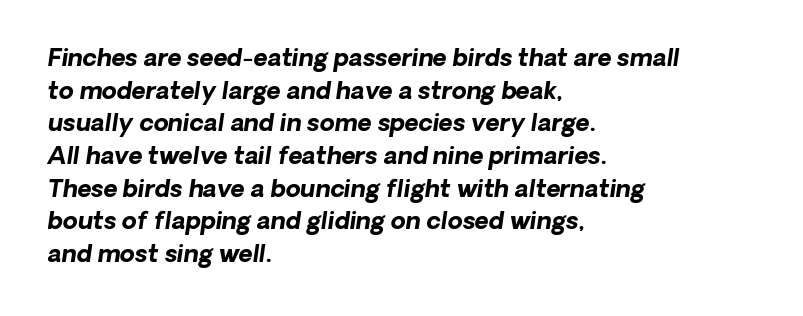
The image shows 24 px bold type; set left-aligned, normal line spacing (1.36x), normal letter spacing, not underlined.
